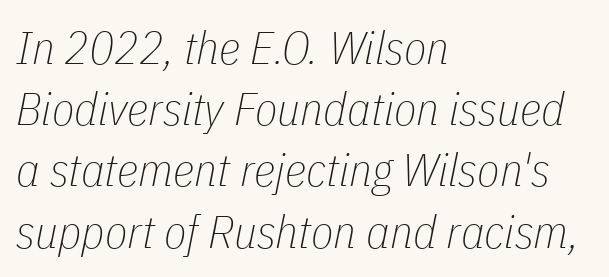
Q: Is the text bold? A: No.
Q: Is the text italic (slanted)? A: Yes, it leans right by about 11 degrees.
Q: Is the text underlined? A: No.
Q: How is the paragraph aligned? A: Left-aligned.
Q: Is the spacing between letters normal or unusually wide? A: Normal.
Q: Is the spacing between lines tight, normal or loose? A: Normal.
Q: Width (condensed, normal, or wide)? A: Condensed.
Q: Stroke contrast? A: Low.
Q: x-height? A: Medium.
Q: Monospaced? A: No.
